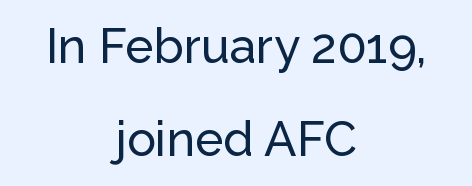
Does the leading feel generous? Absolutely, it's lavish. The rendering shows plain stroke endings on the letterforms — a sans-serif design. Look at the tracking — it's just the regular setting, nothing added. The space directly below the letters is spotless.
